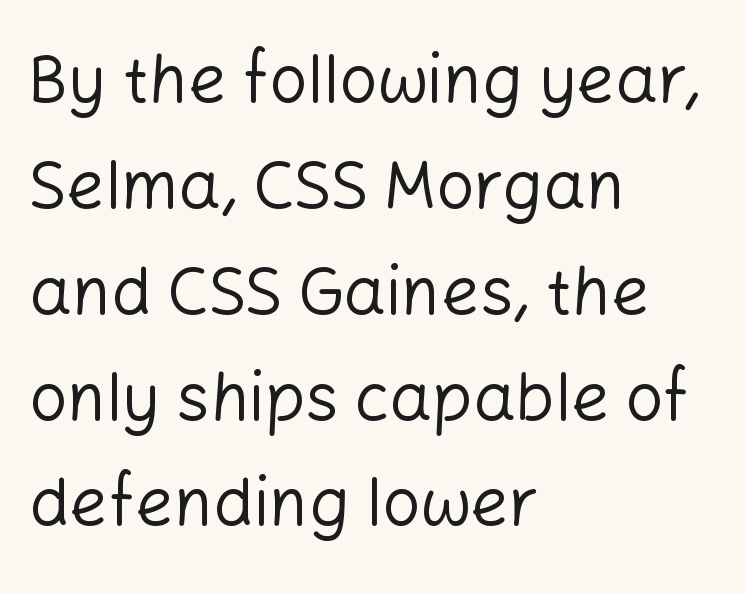
{"serif": "no", "italic": "no", "bold": "no", "weight": "regular", "width": "normal", "stroke_contrast": "low", "x_height": "medium", "monospaced": "no", "underline": "no", "align": "left", "line_spacing": "normal", "line_spacing_ratio": 1.58, "letter_spacing": "normal", "letter_spacing_em": 0.0, "glyph_px": 67}
